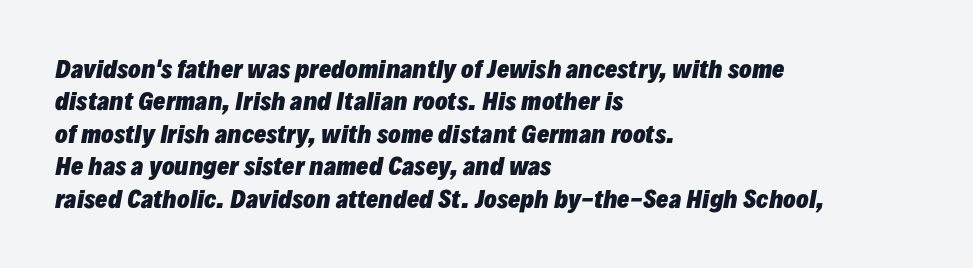
Layout note: lines flush left. As a designer I'd log this as weight 700, bold. Standard letterfit; no display-style spreading of the glyphs. This is oblique type, the kind used for emphasis or titles.
